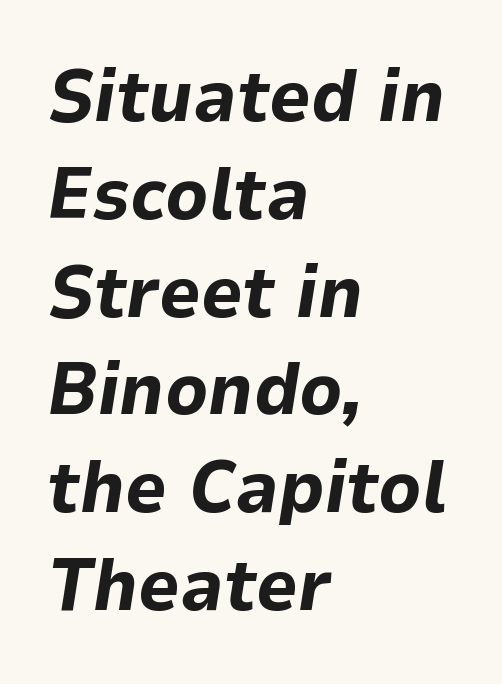
Q: Is the text bold? A: Yes.
Q: Is the text italic (slanted)? A: Yes, it leans right by about 9 degrees.
Q: Is the text underlined? A: No.
Q: How is the paragraph aligned? A: Left-aligned.
Q: Is the spacing between letters normal or unusually wide? A: Normal.
Q: Is the spacing between lines tight, normal or loose? A: Normal.
Q: Width (condensed, normal, or wide)? A: Normal.
Q: Stroke contrast? A: Low.
Q: x-height? A: Medium.
Q: Monospaced? A: No.
